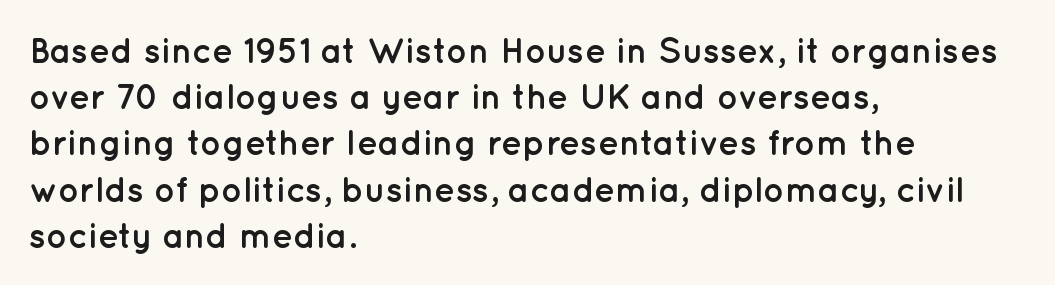
Tall strokes in this sample are plumb rather than angled. The passage is arranged the way most books set body copy — flush left. Observe the ordinary spacing: letters are neighbours, not strangers. Note the varied advance widths — an 'i' is clearly narrower than an 'm'. The leading is moderate, giving the passage an even texture. The words here are not underlined.
